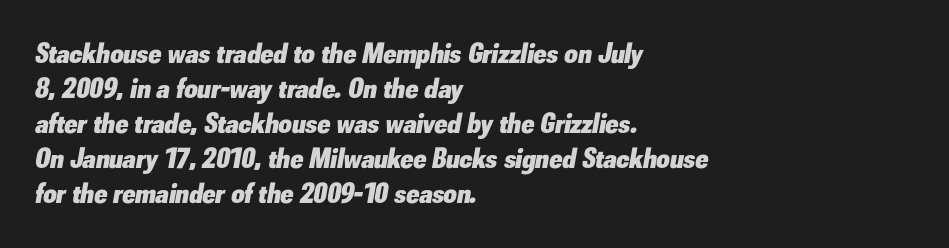
{"italic": "yes", "lean": "right", "slant_degrees": 10, "bold": "yes", "weight": "heavy", "width": "normal", "stroke_contrast": "low", "x_height": "small", "monospaced": "no", "underline": "no", "align": "left", "line_spacing_ratio": 1.21, "letter_spacing": "normal", "letter_spacing_em": 0.0, "glyph_px": 29}
